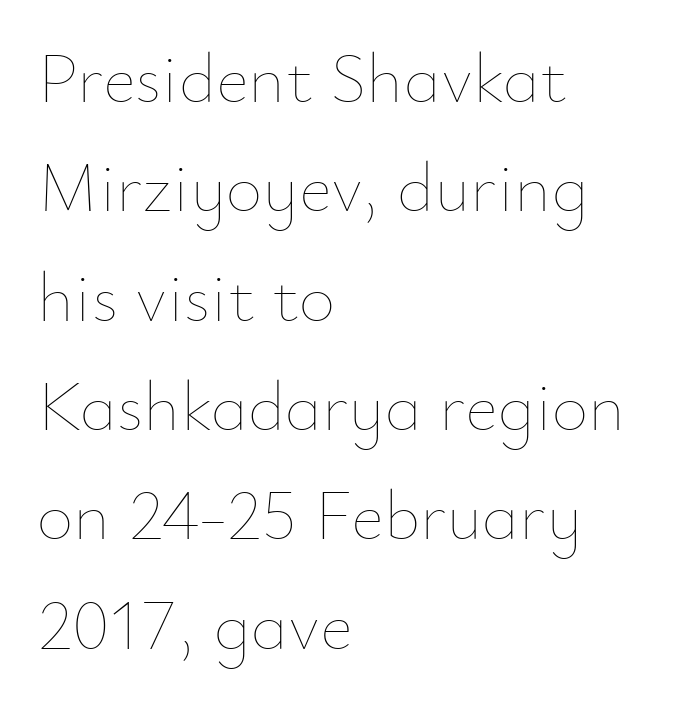
The image shows 71 px thin type, upright; set left-aligned, normal line spacing (1.54x), normal letter spacing, not underlined; low stroke contrast and a small x-height.
